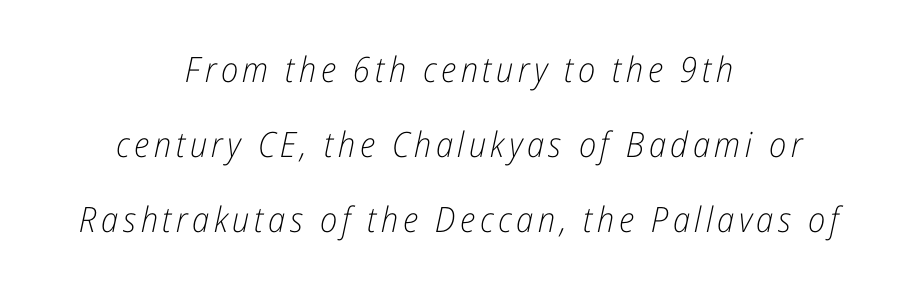
The image shows 35 px light, condensed type, italic (leaning right); set centered, loose line spacing (2.14x), not underlined; low stroke contrast and a medium x-height.
